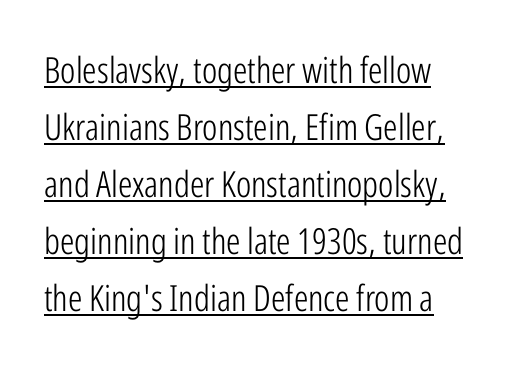
The image shows 36 px light, condensed sans-serif type, upright; set normal line spacing (1.58x), normal letter spacing, underlined; low stroke contrast and a medium x-height.
